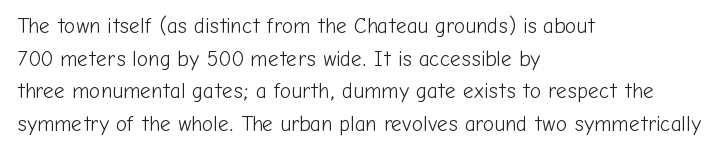
{"italic": "no", "bold": "no", "underline": "no", "align": "left", "line_spacing": "normal", "line_spacing_ratio": 1.55, "letter_spacing": "normal", "letter_spacing_em": 0.0, "glyph_px": 21}
